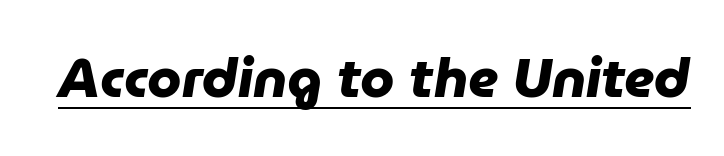
{"serif": "no", "bold": "yes", "weight": "heavy", "width": "normal", "stroke_contrast": "low", "x_height": "medium", "monospaced": "no", "underline": "yes", "letter_spacing": "normal", "letter_spacing_em": 0.0, "glyph_px": 55}
